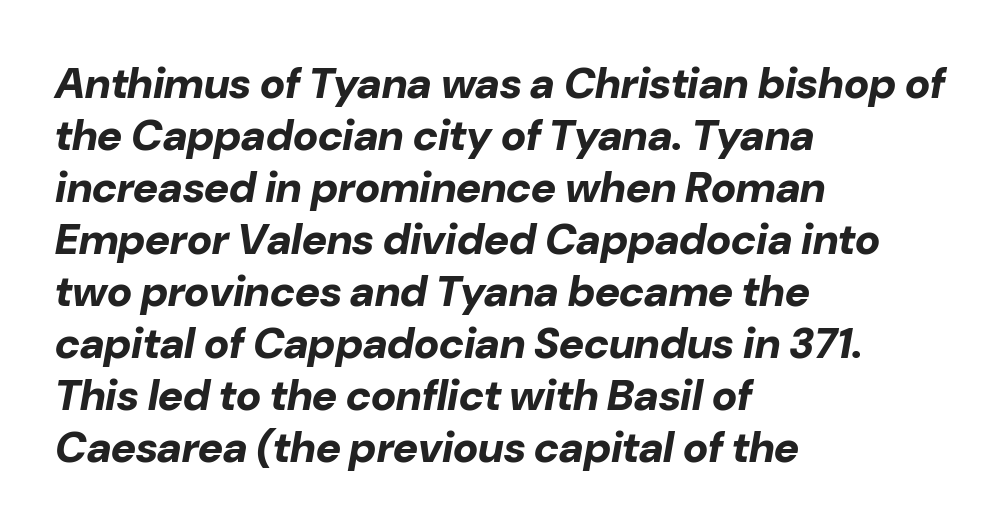
The image shows 43 px bold type, italic (leaning right); set left-aligned, line spacing 1.21x, normal letter spacing, not underlined; low stroke contrast and a medium x-height.
